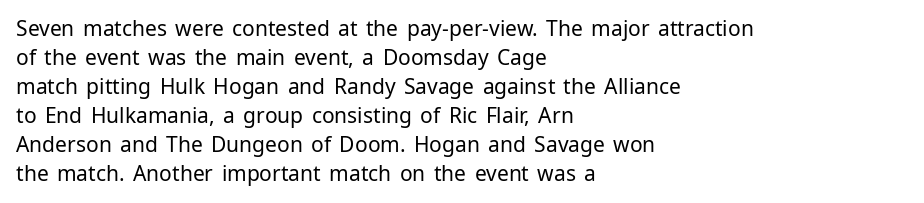
Q: Is the text bold? A: No.
Q: Is the text italic (slanted)? A: No, it is upright.
Q: Is the text underlined? A: No.
Q: How is the paragraph aligned? A: Left-aligned.
Q: Is the spacing between letters normal or unusually wide? A: Normal.
Q: Is the spacing between lines tight, normal or loose? A: Normal.
